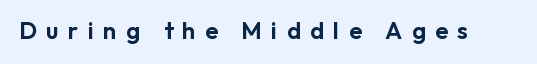
The image shows 24 px text type, upright; set unusually wide letter spacing (+0.39 em), not underlined.
